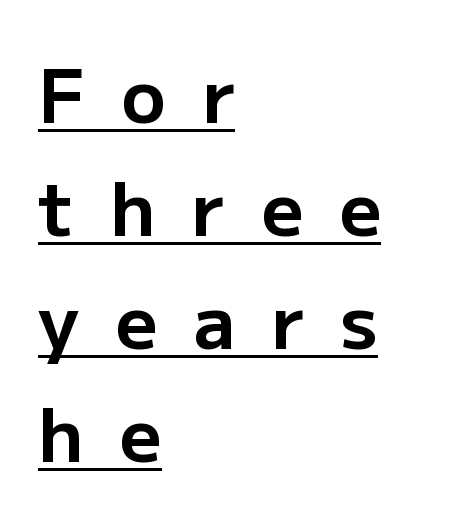
{"serif": "no", "italic": "no", "bold": "yes", "weight": "bold", "width": "normal", "stroke_contrast": "low", "x_height": "medium", "monospaced": "no", "underline": "yes", "align": "left", "line_spacing": "normal", "line_spacing_ratio": 1.55, "letter_spacing": "wide", "letter_spacing_em": 0.5, "glyph_px": 73}
